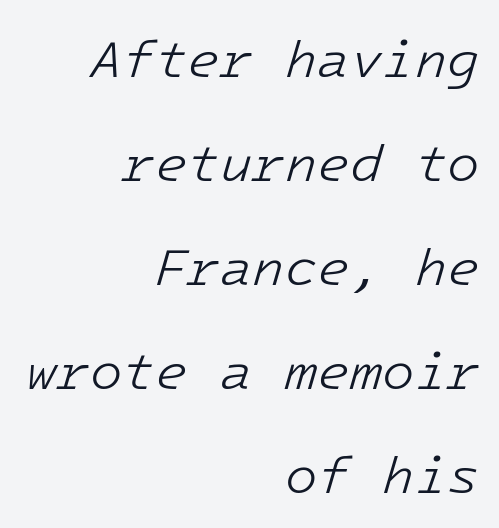
Q: Is the text bold? A: No.
Q: Is the text italic (slanted)? A: Yes, it leans right by about 16 degrees.
Q: Is the text underlined? A: No.
Q: How is the paragraph aligned? A: Right-aligned.
Q: Is the spacing between letters normal or unusually wide? A: Normal.
Q: Is the spacing between lines tight, normal or loose? A: Loose.
Q: Width (condensed, normal, or wide)? A: Normal.
Q: Stroke contrast? A: Low.
Q: x-height? A: Medium.
